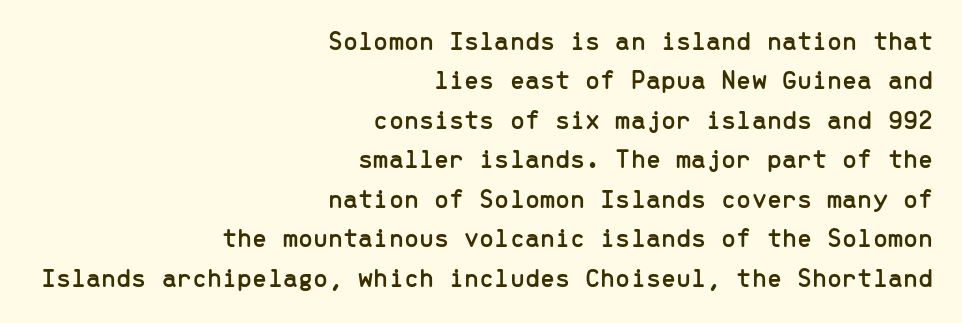
The words here are not underlined. Horizontally, the lines are justified to the trailing edge only. Between one letter and the next there's only the usual sliver of space. Each new line begins a customary step beneath the previous one. Notice how the stems are strictly vertical — no italics here.
